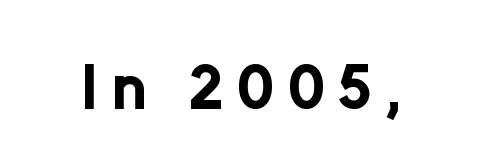
Q: Is the text bold? A: Yes.
Q: Is the text italic (slanted)? A: No, it is upright.
Q: Is the typeface a serif or a sans-serif typeface? A: Sans-serif.
Q: Is the text underlined? A: No.
Q: Width (condensed, normal, or wide)? A: Normal.
Q: Stroke contrast? A: Low.
Q: x-height? A: Medium.
Q: Monospaced? A: No.
